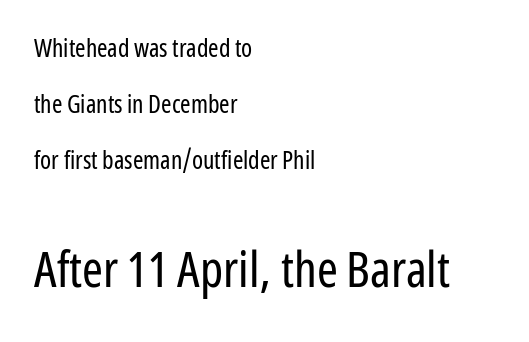
Q: Is the text bold? A: No.
Q: Is the text italic (slanted)? A: No, it is upright.
Q: Is the typeface a serif or a sans-serif typeface? A: Sans-serif.
Q: Is the text underlined? A: No.
Q: How is the paragraph aligned? A: Left-aligned.
Q: Is the spacing between letters normal or unusually wide? A: Normal.
Q: Is the spacing between lines tight, normal or loose? A: Loose.
Q: Which block of text is set in a larger size, the first (top) or the second (bottom)? A: The second (bottom) one.
Q: Width (condensed, normal, or wide)? A: Condensed.
Q: Stroke contrast? A: Low.
Q: x-height? A: Medium.
Q: Monospaced? A: No.
